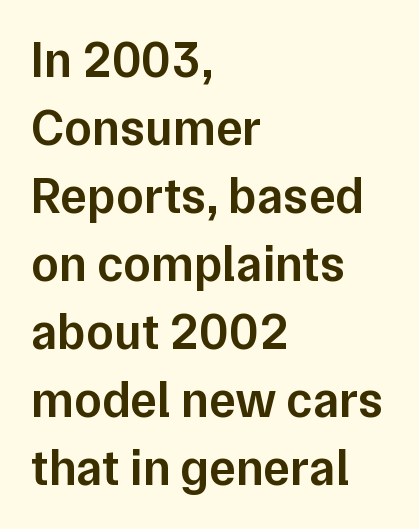
{"serif": "no", "italic": "no", "bold": "semi", "weight": "semibold", "width": "normal", "stroke_contrast": "low", "x_height": "medium", "monospaced": "no", "underline": "no", "align": "left", "line_spacing": "normal", "line_spacing_ratio": 1.36, "letter_spacing": "normal", "letter_spacing_em": 0.0, "glyph_px": 50}
